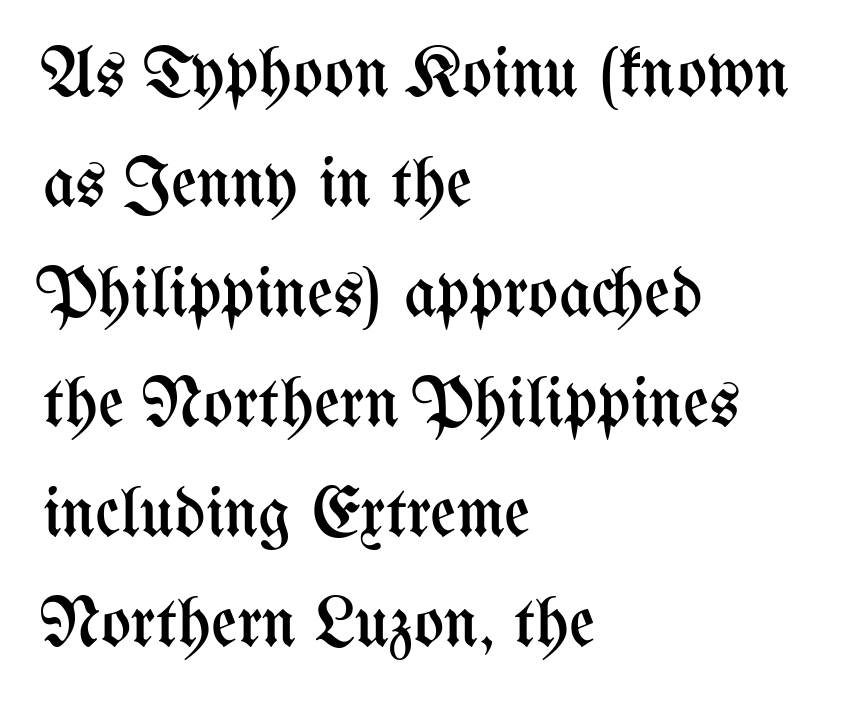
The image shows 71 px regular-weight, condensed type, upright; set left-aligned, normal line spacing (1.55x), normal letter spacing, not underlined; medium stroke contrast and a medium x-height.
